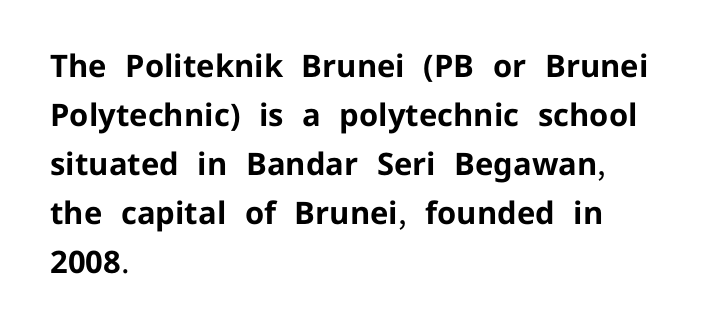
{"serif": "no", "italic": "no", "bold": "yes", "weight": "bold", "width": "normal", "stroke_contrast": "low", "x_height": "medium", "monospaced": "no", "underline": "no", "align": "left", "line_spacing": "normal", "line_spacing_ratio": 1.58, "letter_spacing": "normal", "letter_spacing_em": 0.0, "glyph_px": 31}
